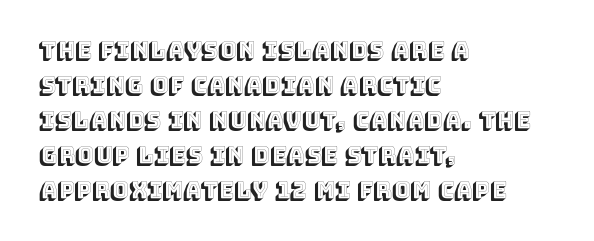
Q: Is the text italic (slanted)? A: No, it is upright.
Q: Is the text underlined? A: No.
Q: How is the paragraph aligned? A: Left-aligned.
Q: Is the spacing between letters normal or unusually wide? A: Normal.
Q: Is the spacing between lines tight, normal or loose? A: Normal.
